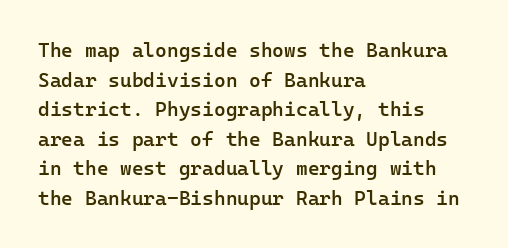
The image shows 20 px text type, upright; set left-aligned, normal line spacing (1.48x), normal letter spacing, not underlined.
